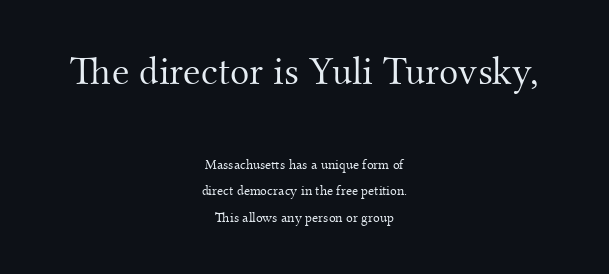
Each letter keeps its own natural width here, so spacing adapts to shape. Nothing heavy about these letters — not bold at all. Quick note: underline off. This is serif lettering, the kind often seen in printed books.
